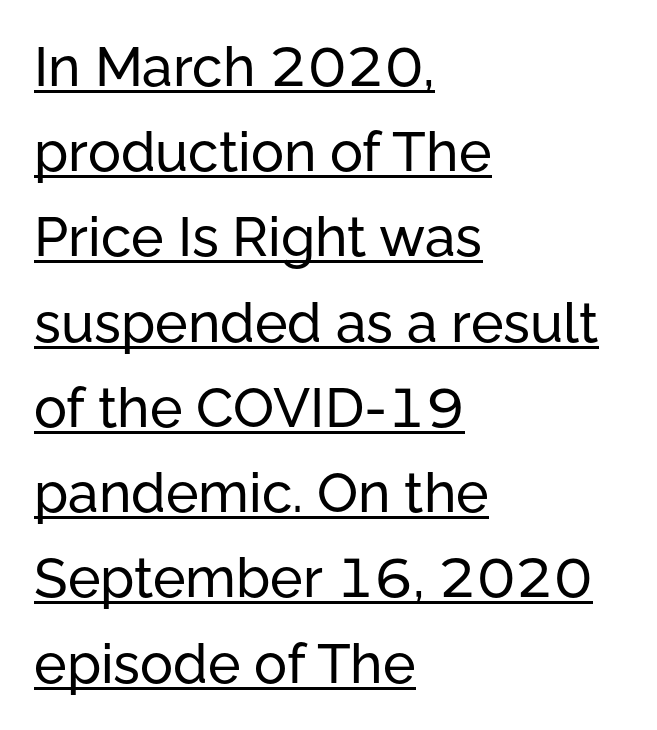
Q: Is the text italic (slanted)? A: No, it is upright.
Q: Is the typeface a serif or a sans-serif typeface? A: Sans-serif.
Q: Is the text underlined? A: Yes.
Q: How is the paragraph aligned? A: Left-aligned.
Q: Is the spacing between letters normal or unusually wide? A: Normal.
Q: Is the spacing between lines tight, normal or loose? A: Normal.
Q: Width (condensed, normal, or wide)? A: Normal.
Q: Stroke contrast? A: Low.
Q: x-height? A: Medium.
Q: Monospaced? A: No.
